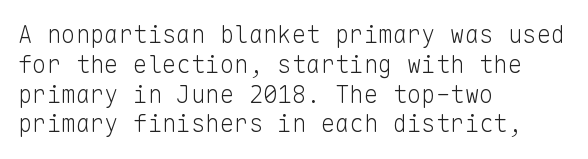
Q: Is the text bold? A: No.
Q: Is the text italic (slanted)? A: No, it is upright.
Q: Is the text underlined? A: No.
Q: How is the paragraph aligned? A: Left-aligned.
Q: Is the spacing between letters normal or unusually wide? A: Normal.
